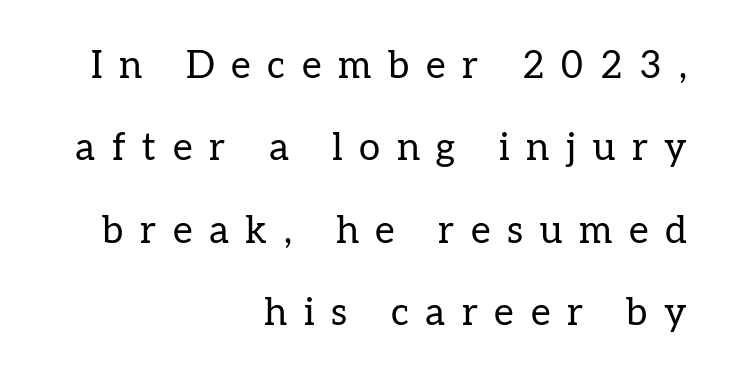
The passage shown has open, widely tracked lettering throughout. The letters advance in unequal steps, a hallmark of proportional type. Regarding leading, the lines here are spaced well apart. The text block is weighted toward the right margin, trailing off unevenly leftward. The strip under each line holds only bare page.
